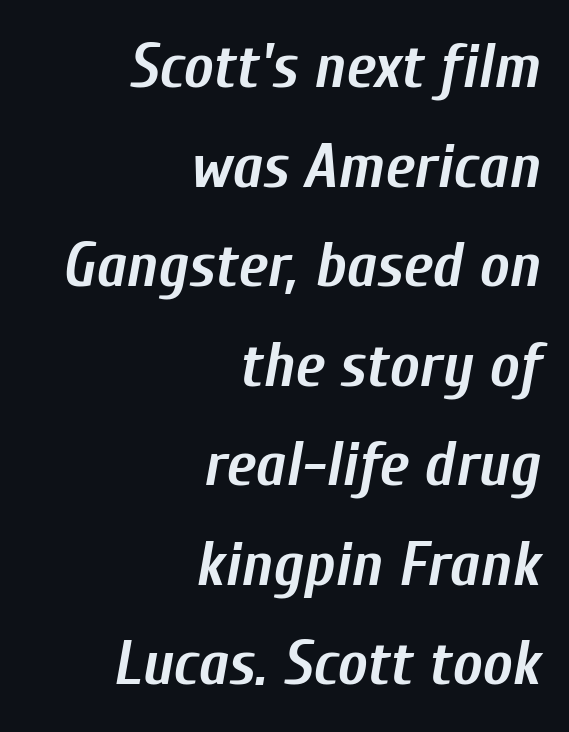
{"italic": "yes", "lean": "right", "slant_degrees": 10, "bold": "yes", "weight": "semibold", "width": "condensed", "stroke_contrast": "low", "x_height": "medium", "monospaced": "no", "underline": "no", "align": "right", "line_spacing": "normal", "line_spacing_ratio": 1.58, "letter_spacing": "normal", "letter_spacing_em": 0.0, "glyph_px": 63}
